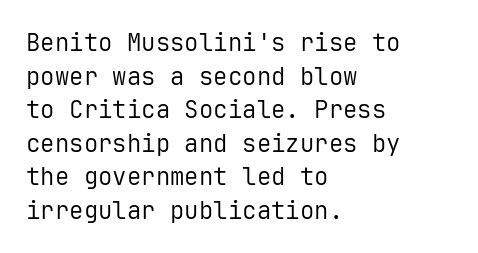
{"italic": "no", "bold": "no", "underline": "no", "align": "left", "line_spacing": "normal", "line_spacing_ratio": 1.4, "letter_spacing": "normal", "letter_spacing_em": 0.0, "glyph_px": 24}
